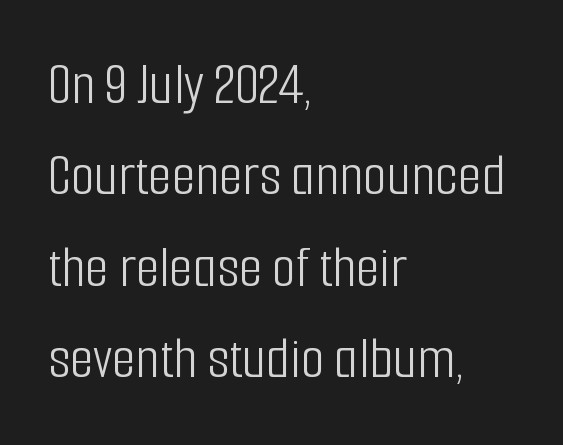
Which margin do the lines hug? The left one — the right edge is uneven. This is sans-serif lettering, the kind often seen on screens and signage. Evenly set lines give the paragraph a standard silhouette. The typeface has the unassuming heft of standard copy or less. The tracking reads as untouched default to a designer's eye.
